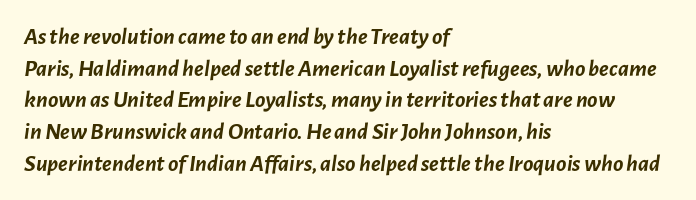
Q: Is the text bold? A: Yes.
Q: Is the text italic (slanted)? A: Yes, it leans right by about 7 degrees.
Q: Is the text underlined? A: No.
Q: How is the paragraph aligned? A: Left-aligned.
Q: Is the spacing between letters normal or unusually wide? A: Normal.
Q: Is the spacing between lines tight, normal or loose? A: Normal.
